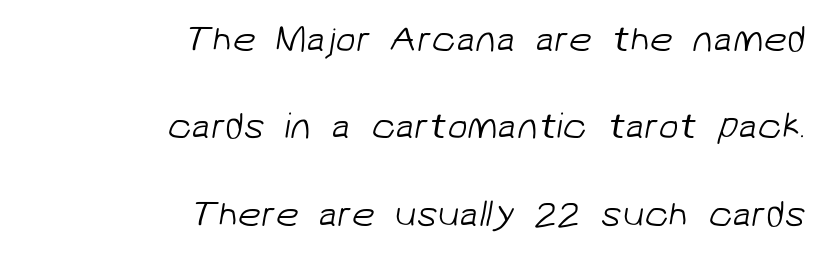
Glance below the letters and you will spot only blank space. How are the letters spaced? Ordinarily, with no added tracking. The vertical gap from one line to the next is large. These lines are rendered in a variable-pitch font. Typographically, this falls in the sans-serif category. No heavy texture on the line: the type isn't bold.
